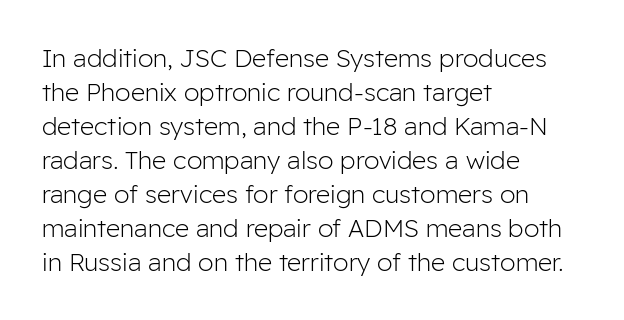
A normal amount of white space separates one row of letters from the next. Honestly, the letter spacing is just normal — you wouldn't notice it. The font's upright variant was chosen for this text. Is this a heavy cut? Hardly; it is regular or lighter. Caption: multi-line text, flush left, ragged right.
